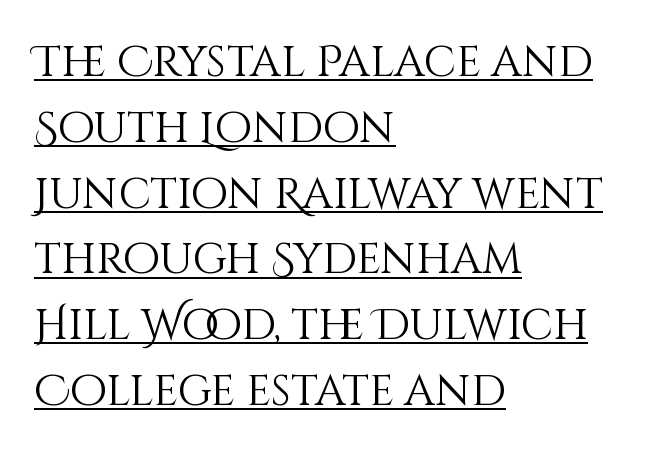
Q: Is the text bold? A: No.
Q: Is the text italic (slanted)? A: No, it is upright.
Q: Is the text underlined? A: Yes.
Q: How is the paragraph aligned? A: Left-aligned.
Q: Is the spacing between letters normal or unusually wide? A: Normal.
Q: Is the spacing between lines tight, normal or loose? A: Normal.
Q: Width (condensed, normal, or wide)? A: Normal.
Q: Stroke contrast? A: Medium.
Q: x-height? A: Large.
Q: Monospaced? A: No.
